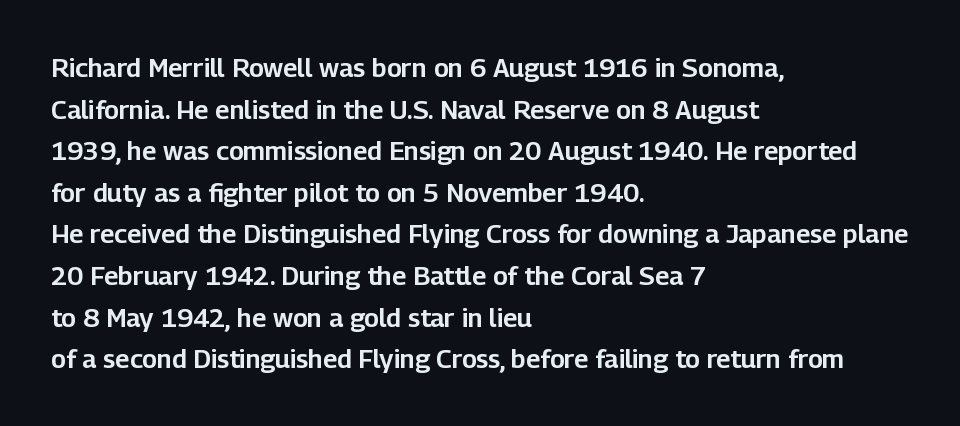
Q: Is the text italic (slanted)? A: No, it is upright.
Q: Is the text underlined? A: No.
Q: How is the paragraph aligned? A: Left-aligned.
Q: Is the spacing between letters normal or unusually wide? A: Normal.
Q: Is the spacing between lines tight, normal or loose? A: Normal.
